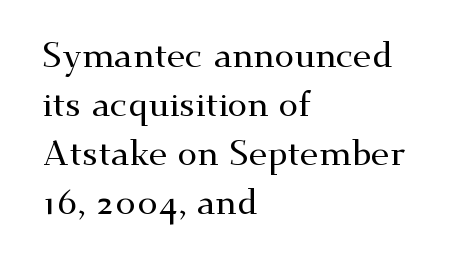
{"serif": "yes", "italic": "no", "width": "wide", "stroke_contrast": "medium", "x_height": "small", "monospaced": "no", "underline": "no", "align": "left", "line_spacing": "normal", "line_spacing_ratio": 1.4, "letter_spacing": "normal", "letter_spacing_em": 0.0, "glyph_px": 35}
